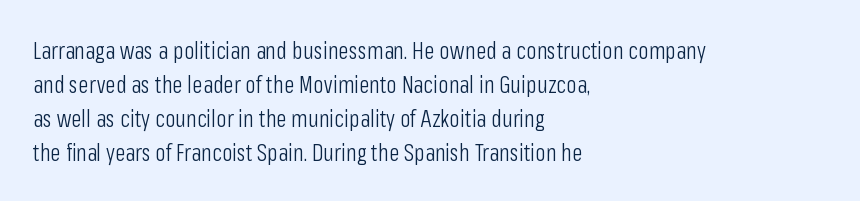
The image shows 24 px text type, upright; set left-aligned, normal line spacing (1.41x), normal letter spacing, not underlined.
